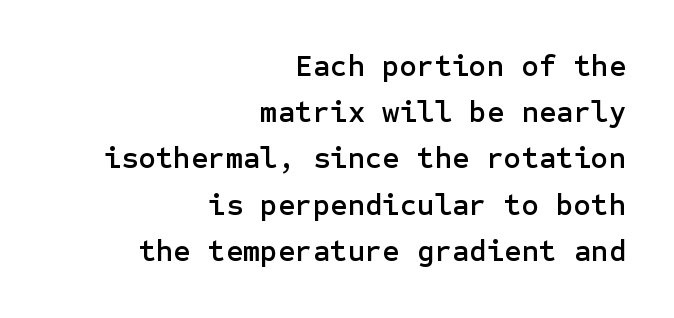
The image shows 30 px sans-serif type, upright; set right-aligned, normal line spacing (1.54x), normal letter spacing, not underlined; low stroke contrast and a medium x-height.
